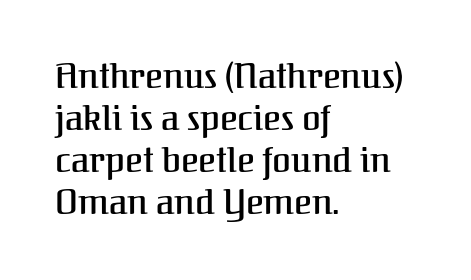
Glyph-to-glyph distance matches everyday printed text. Decoration check: the copy has no underline. The letters stand upright; this is a roman face. Character widths vary here, with narrow letters taking less room than wide ones.
